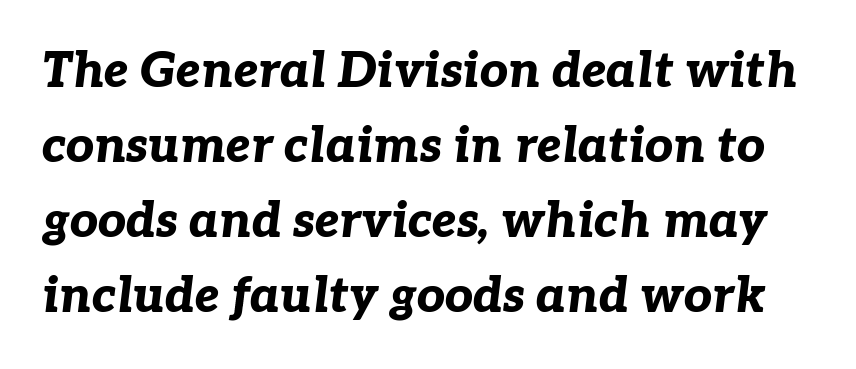
Q: Is the text bold? A: Yes.
Q: Is the text italic (slanted)? A: Yes, it leans right by about 7 degrees.
Q: Is the text underlined? A: No.
Q: Is the spacing between letters normal or unusually wide? A: Normal.
Q: Is the spacing between lines tight, normal or loose? A: Normal.
Q: Width (condensed, normal, or wide)? A: Normal.
Q: Stroke contrast? A: Low.
Q: x-height? A: Medium.
Q: Monospaced? A: No.
